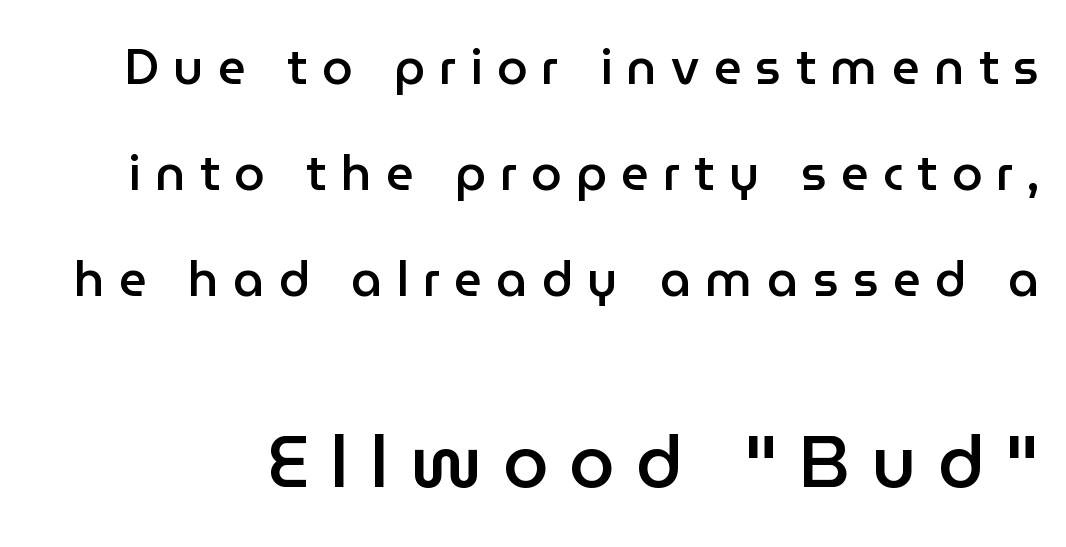
The image shows 73 px semibold sans-serif type, upright; set loose line spacing (2.16x), unusually wide letter spacing (+0.29 em), not underlined; the second (bottom) block is 1.49x larger; low stroke contrast and a medium x-height.
